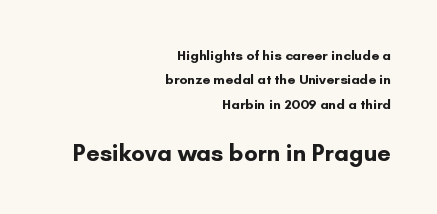
Q: Is the text bold? A: Yes.
Q: Is the text italic (slanted)? A: No, it is upright.
Q: Is the text underlined? A: No.
Q: How is the paragraph aligned? A: Right-aligned.
Q: Is the spacing between letters normal or unusually wide? A: Normal.
Q: Which block of text is set in a larger size, the first (top) or the second (bottom)? A: The second (bottom) one.
